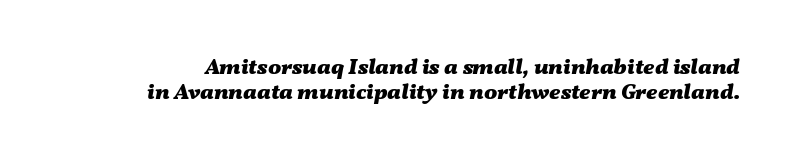
{"italic": "yes", "lean": "right", "slant_degrees": 11, "bold": "yes", "underline": "no", "line_spacing": "tight", "line_spacing_ratio": 1.12, "letter_spacing": "normal", "letter_spacing_em": 0.0, "glyph_px": 22}
